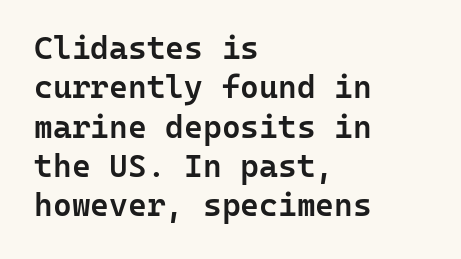
The image shows 32 px semibold sans-serif type, upright, monospaced; set left-aligned, line spacing 1.23x, normal letter spacing, not underlined; low stroke contrast and a medium x-height.
